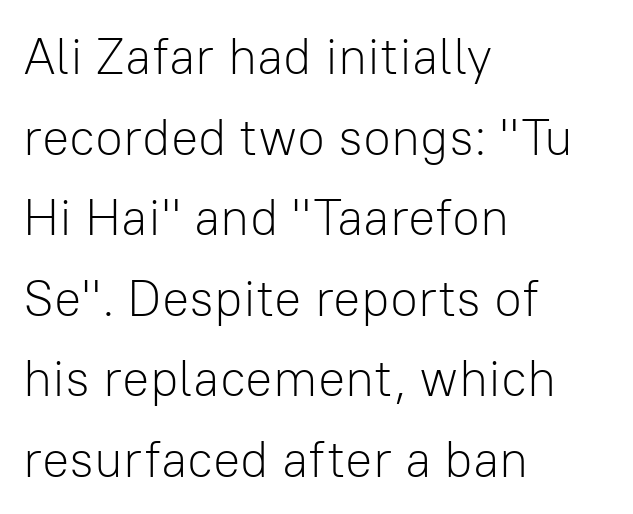
The image shows 51 px light sans-serif type, upright; set left-aligned, normal line spacing (1.58x), normal letter spacing, not underlined; low stroke contrast and a medium x-height.
